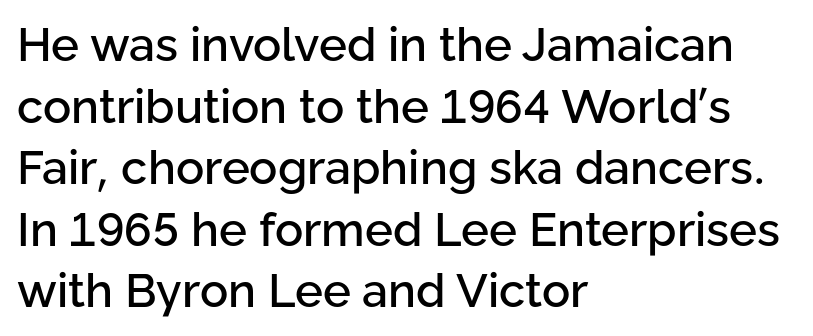
The image shows 47 px sans-serif type, upright; set left-aligned, normal line spacing (1.31x), normal letter spacing, not underlined; low stroke contrast and a medium x-height.
